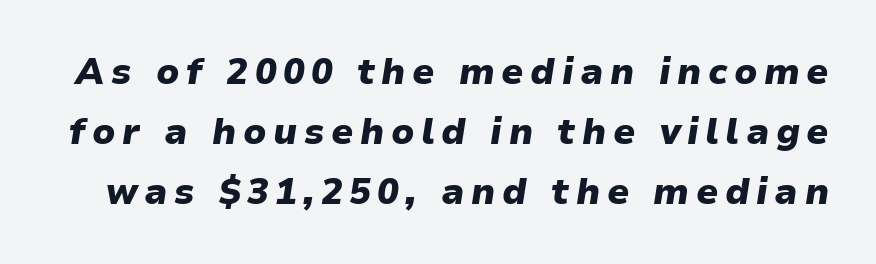
{"italic": "yes", "lean": "right", "slant_degrees": 9, "bold": "yes", "weight": "heavy", "width": "normal", "stroke_contrast": "low", "x_height": "medium", "monospaced": "no", "underline": "no", "line_spacing": "normal", "line_spacing_ratio": 1.66, "glyph_px": 36}
